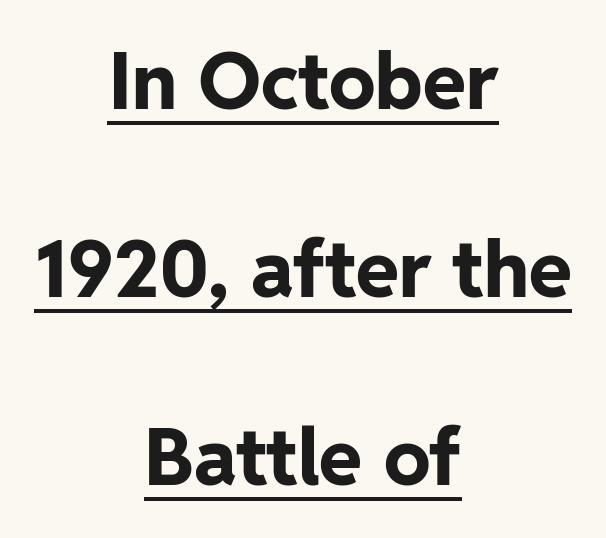
{"serif": "no", "italic": "no", "bold": "yes", "weight": "bold", "width": "normal", "stroke_contrast": "low", "x_height": "medium", "monospaced": "no", "underline": "yes", "align": "center", "line_spacing": "loose", "line_spacing_ratio": 2.41, "letter_spacing": "normal", "letter_spacing_em": 0.0, "glyph_px": 78}
